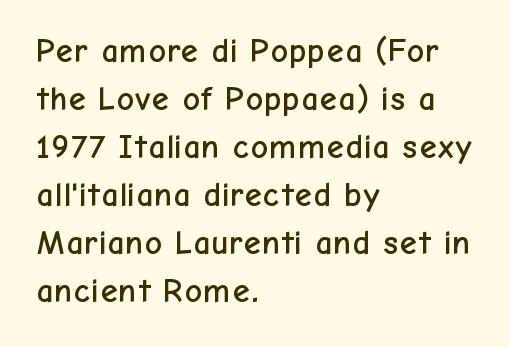
Q: Is the text italic (slanted)? A: No, it is upright.
Q: Is the typeface a serif or a sans-serif typeface? A: Sans-serif.
Q: Is the text underlined? A: No.
Q: How is the paragraph aligned? A: Left-aligned.
Q: Is the spacing between letters normal or unusually wide? A: Normal.
Q: Is the spacing between lines tight, normal or loose? A: Normal.
Q: Width (condensed, normal, or wide)? A: Normal.
Q: Stroke contrast? A: Low.
Q: x-height? A: Medium.
Q: Monospaced? A: No.
